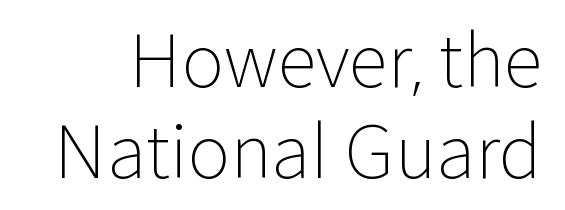
The letters advance in unequal steps, a hallmark of proportional type. The block of text has a typical density, with ordinary space between rows. Bold? No — there's no thickening of the strokes. Nobody touched the tracking dial on this one.
